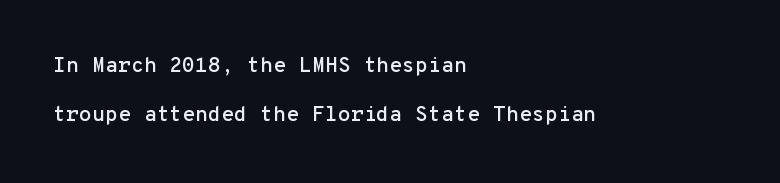
The image shows 21 px text type, upright; set left-aligned, loose line spacing (2.31x), normal letter spacing, not underlined.
